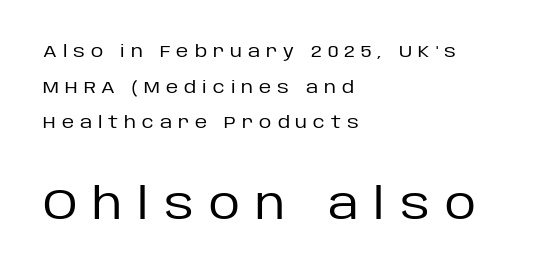
{"serif": "no", "italic": "no", "bold": "no", "weight": "regular", "width": "normal", "stroke_contrast": "low", "x_height": "large", "monospaced": "no", "underline": "no", "align": "left", "line_spacing": "loose", "line_spacing_ratio": 2.09, "letter_spacing": "wide", "letter_spacing_em": 0.35, "larger_block": "second", "size_ratio": 2.53, "glyph_px": 43}
